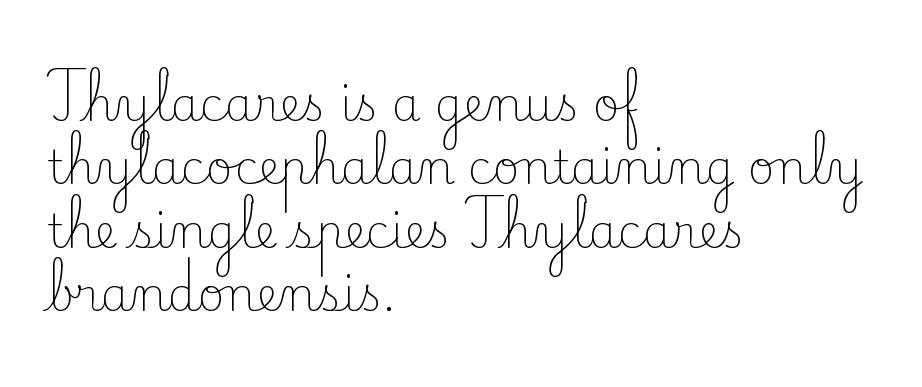
The image shows 46 px light serif type, upright; set left-aligned, normal line spacing (1.38x), normal letter spacing, not underlined; low stroke contrast and a small x-height.
